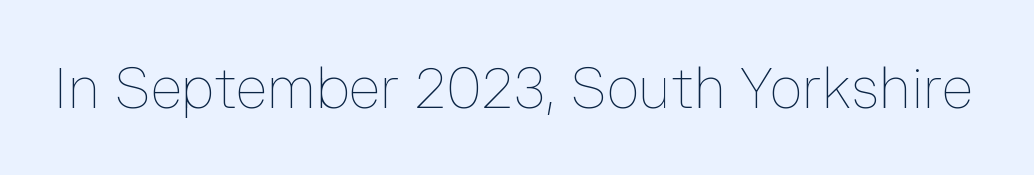
{"italic": "no", "bold": "no", "weight": "thin", "width": "normal", "stroke_contrast": "low", "x_height": "medium", "monospaced": "no", "underline": "no", "letter_spacing": "normal", "letter_spacing_em": 0.0, "glyph_px": 57}
